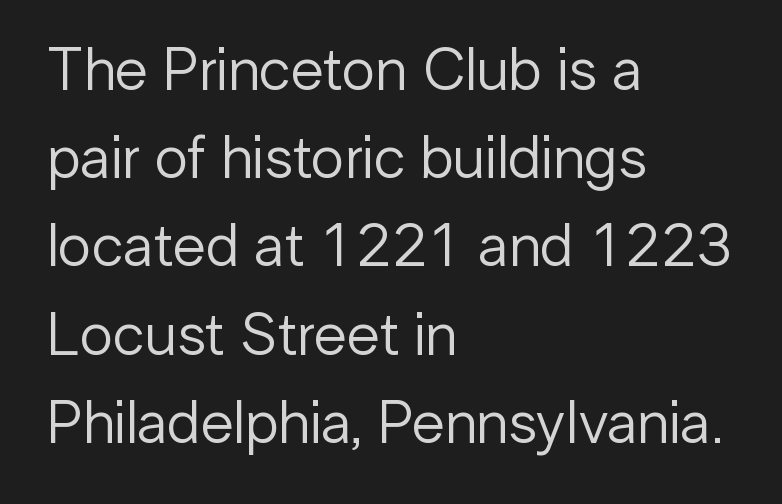
Font category for this specimen: sans-serif. Descenders are the only things crossing below the line. No extra tracking has been applied to these lines. Leading: standard.
